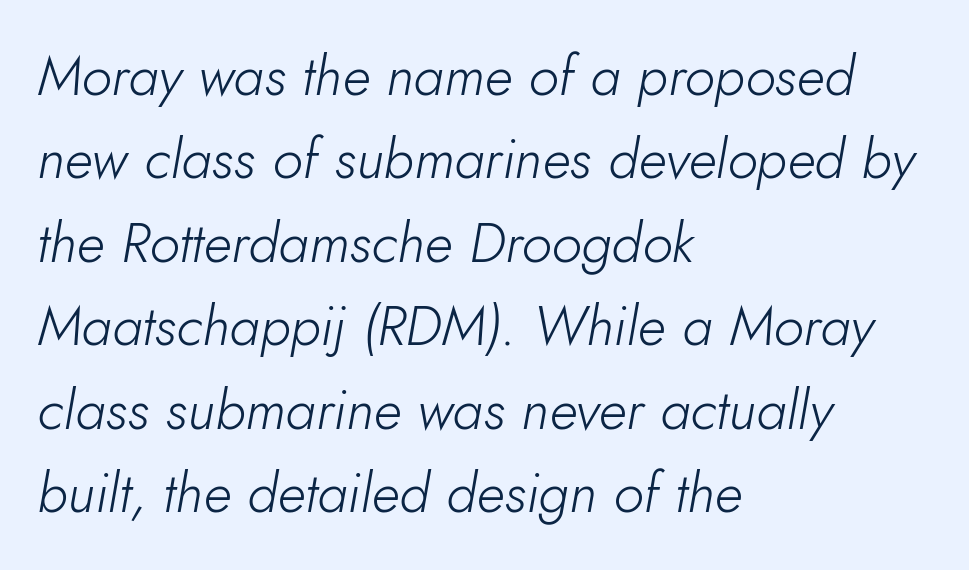
Unbolded letterforms with no extra heft. Whoever set this chose a conventional vertical rhythm. This rendering uses left alignment, leaving the right contour irregular. The glyphs look as if they've been sheared to an angle. Do the characters align in a grid? No, the font is proportional. The area under the type is left untouched.
